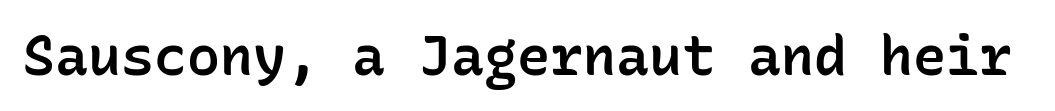
The image shows 55 px semibold sans-serif type, upright, monospaced; set normal letter spacing, not underlined; low stroke contrast and a medium x-height.
